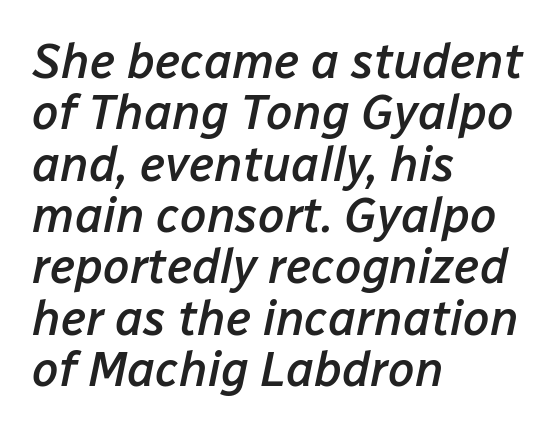
The image shows 48 px semibold type, italic (leaning right); set left-aligned, tight line spacing (1.07x), normal letter spacing, not underlined; low stroke contrast and a medium x-height.
